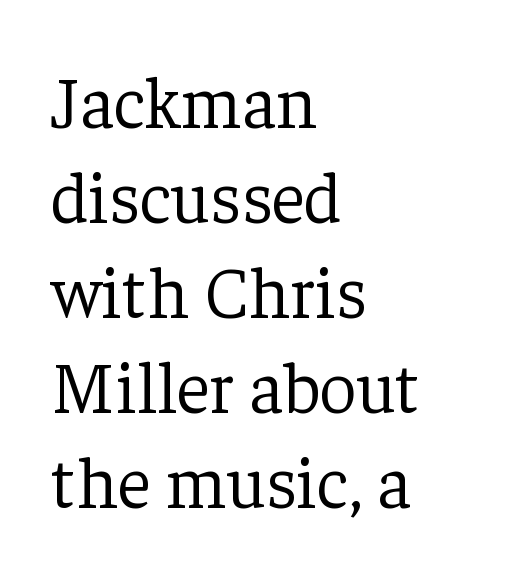
Q: Is the text bold? A: No.
Q: Is the text italic (slanted)? A: No, it is upright.
Q: Is the typeface a serif or a sans-serif typeface? A: Serif.
Q: Is the text underlined? A: No.
Q: How is the paragraph aligned? A: Left-aligned.
Q: Is the spacing between letters normal or unusually wide? A: Normal.
Q: Is the spacing between lines tight, normal or loose? A: Normal.
Q: Width (condensed, normal, or wide)? A: Normal.
Q: Stroke contrast? A: Low.
Q: x-height? A: Medium.
Q: Monospaced? A: No.
